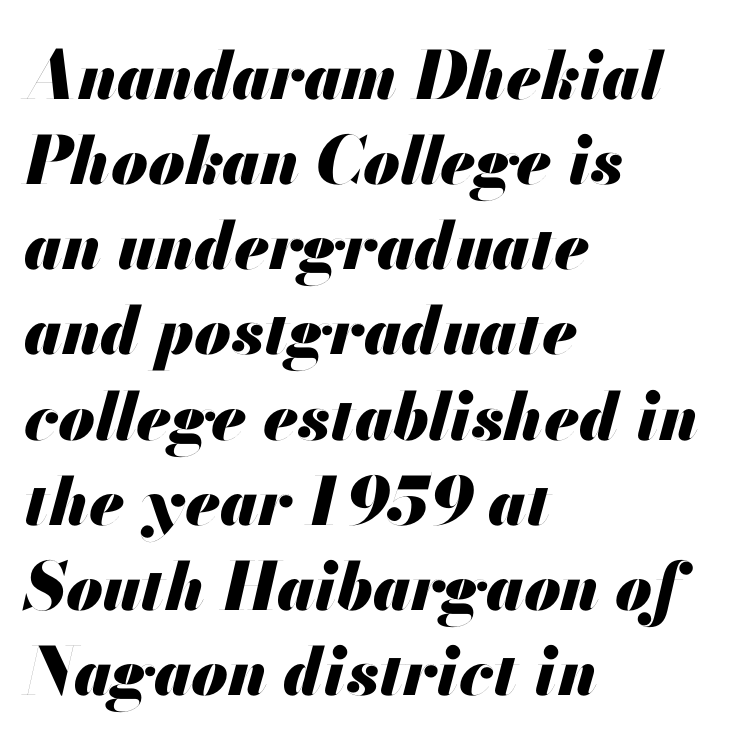
The image shows 66 px heavy type, italic (leaning right); set left-aligned, normal line spacing (1.29x), normal letter spacing, not underlined; medium stroke contrast and a small x-height.
